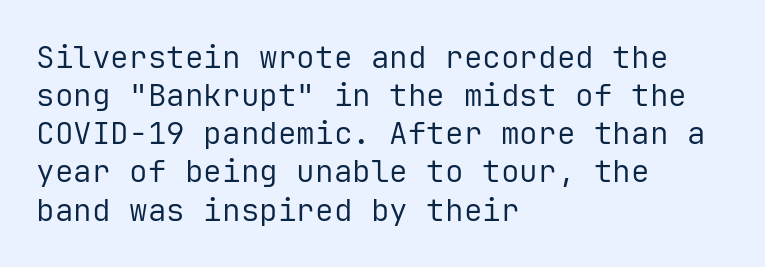
The image shows 31 px regular-weight sans-serif type, upright, monospaced; set left-aligned, line spacing 1.23x, normal letter spacing, not underlined; low stroke contrast and a medium x-height.
